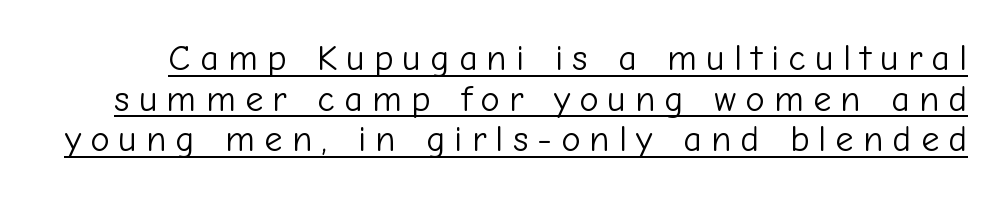
The image shows 36 px light sans-serif type, upright; set tight line spacing (1.13x), unusually wide letter spacing (+0.26 em), underlined; low stroke contrast and a medium x-height.
